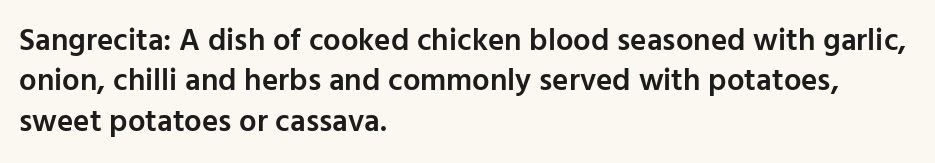
The image shows 31 px semibold sans-serif type, upright; set left-aligned, normal line spacing (1.3x), normal letter spacing, not underlined; low stroke contrast and a medium x-height.
